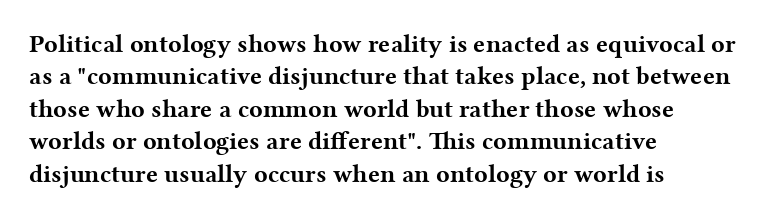
Q: Is the text bold? A: Yes.
Q: Is the text italic (slanted)? A: No, it is upright.
Q: Is the text underlined? A: No.
Q: How is the paragraph aligned? A: Left-aligned.
Q: Is the spacing between letters normal or unusually wide? A: Normal.
Q: Is the spacing between lines tight, normal or loose? A: Normal.
